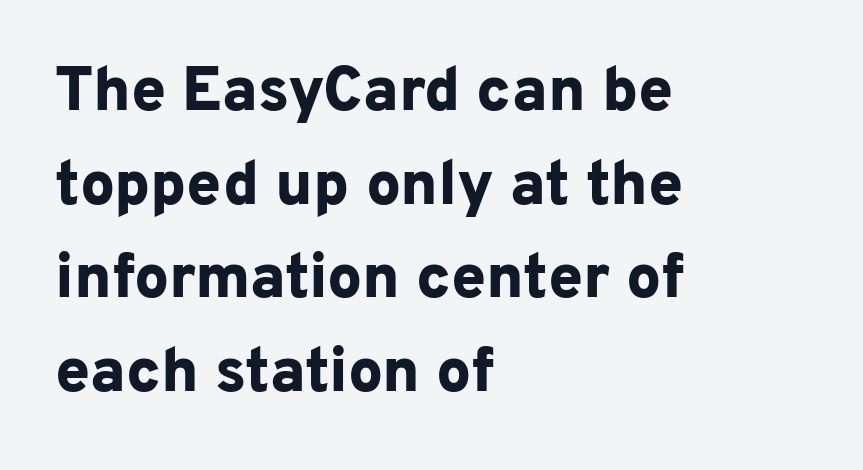
{"serif": "no", "italic": "no", "bold": "yes", "weight": "bold", "width": "normal", "stroke_contrast": "low", "x_height": "medium", "monospaced": "no", "underline": "no", "align": "left", "line_spacing": "normal", "line_spacing_ratio": 1.51, "letter_spacing": "normal", "letter_spacing_em": 0.0, "glyph_px": 62}
